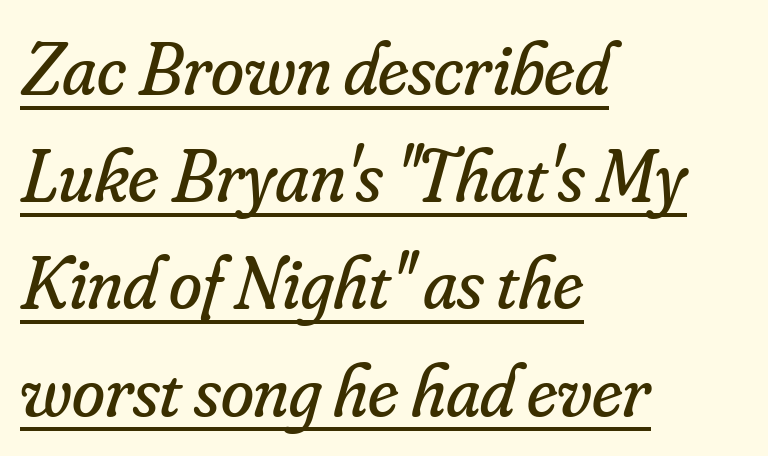
Here the glyphs are tracked normally, forming tight word shapes. The font sits on the lighter half of the weight spectrum, regular included. A typesetter would call this proportional, since set widths differ per character. Classification — serif. The text block is weighted toward the left margin, trailing off unevenly rightward. Emphasis-style slanted type is in use.
